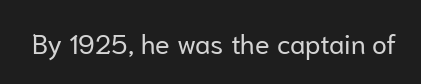
Has an underline been added? It has not. The type is set solid horizontally, with unmodified tracking. The characters are drawn with everyday or finer stroke widths. Every character sits straight up, as roman type does.
